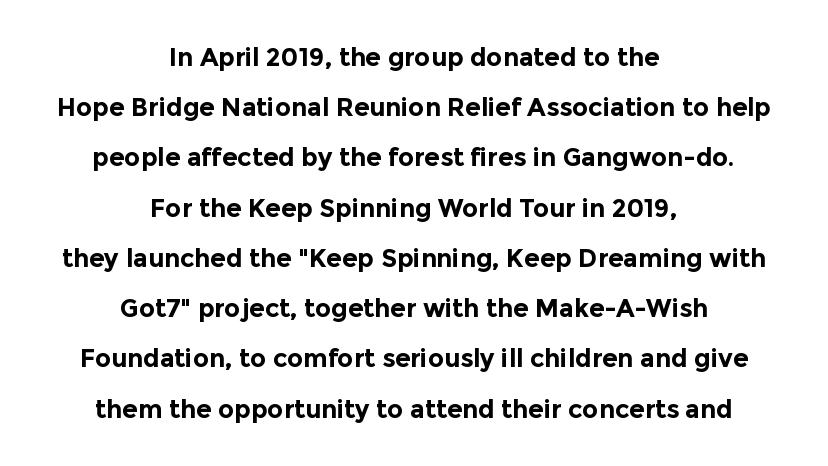
{"italic": "no", "bold": "yes", "underline": "no", "align": "center", "line_spacing": "loose", "line_spacing_ratio": 2.01, "letter_spacing": "normal", "letter_spacing_em": 0.0, "glyph_px": 25}
